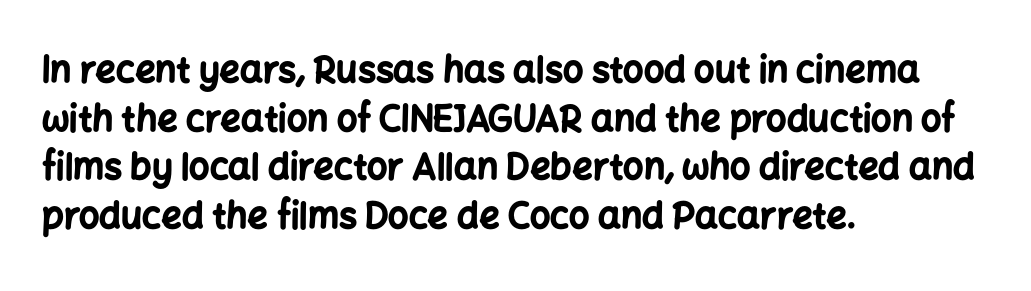
Q: Is the text bold? A: Yes.
Q: Is the text italic (slanted)? A: No, it is upright.
Q: Is the typeface a serif or a sans-serif typeface? A: Sans-serif.
Q: Is the text underlined? A: No.
Q: How is the paragraph aligned? A: Left-aligned.
Q: Is the spacing between letters normal or unusually wide? A: Normal.
Q: Is the spacing between lines tight, normal or loose? A: Normal.
Q: Width (condensed, normal, or wide)? A: Normal.
Q: Stroke contrast? A: Low.
Q: x-height? A: Medium.
Q: Monospaced? A: No.
